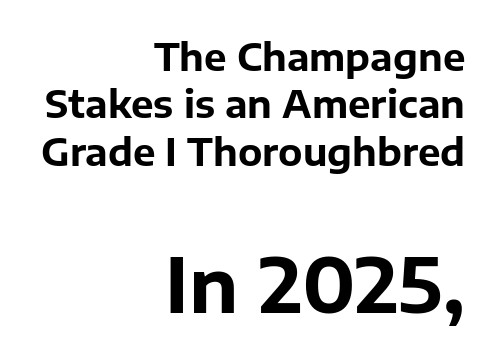
The image shows 76 px bold sans-serif type, upright; set right-aligned, normal line spacing (1.25x), normal letter spacing, not underlined; the second (bottom) block is 2.0x larger; low stroke contrast and a medium x-height.
